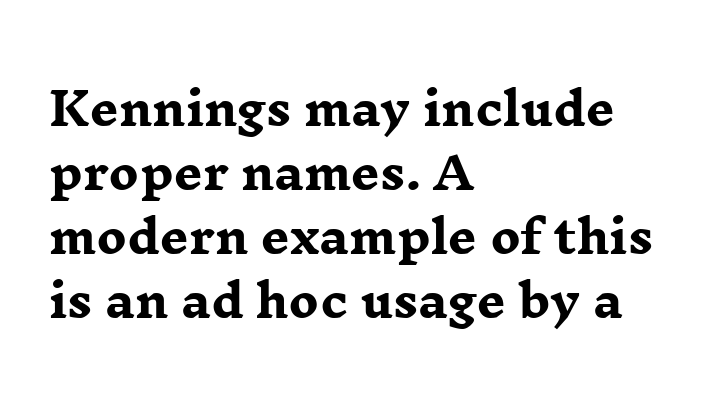
{"serif": "yes", "italic": "no", "bold": "yes", "weight": "heavy", "width": "wide", "stroke_contrast": "low", "x_height": "medium", "monospaced": "no", "underline": "no", "align": "left", "line_spacing": "normal", "line_spacing_ratio": 1.42, "letter_spacing": "normal", "letter_spacing_em": 0.0, "glyph_px": 45}
